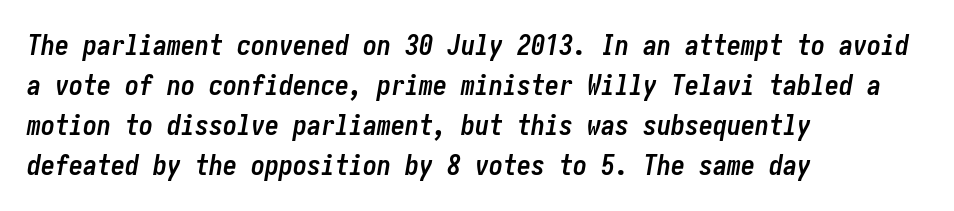
The image shows 28 px semibold, condensed type, italic (leaning right); set left-aligned, normal line spacing (1.43x), normal letter spacing, not underlined; low stroke contrast and a medium x-height.
